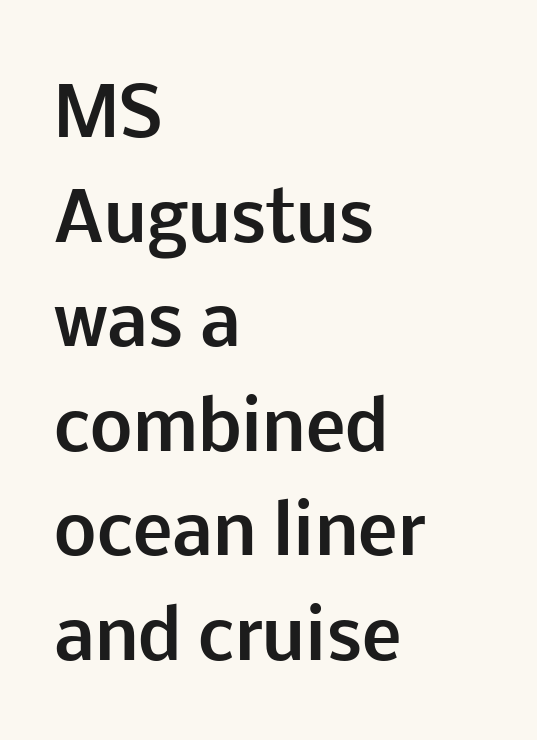
Successive baselines arrive at the customary interval. Words appear dense and cohesive because spacing is normal. Casual observation: everything's shoved over to the left. The baseline area is clear. A typesetter would call this proportional, since set widths differ per character. When letters stand straight like this, we call the style roman or upright.
